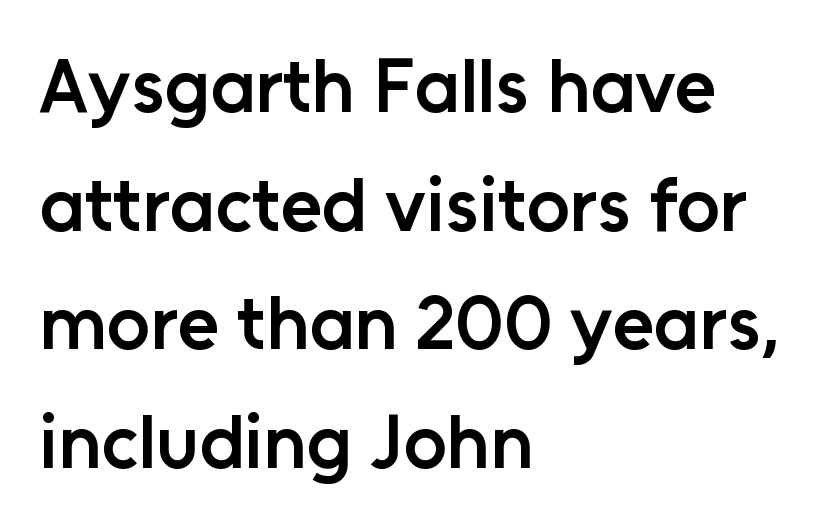
Q: Is the text bold? A: Semi-bold.
Q: Is the text italic (slanted)? A: No, it is upright.
Q: Is the typeface a serif or a sans-serif typeface? A: Sans-serif.
Q: Is the text underlined? A: No.
Q: How is the paragraph aligned? A: Left-aligned.
Q: Is the spacing between letters normal or unusually wide? A: Normal.
Q: Is the spacing between lines tight, normal or loose? A: Normal.
Q: Width (condensed, normal, or wide)? A: Normal.
Q: Stroke contrast? A: Low.
Q: x-height? A: Medium.
Q: Monospaced? A: No.
